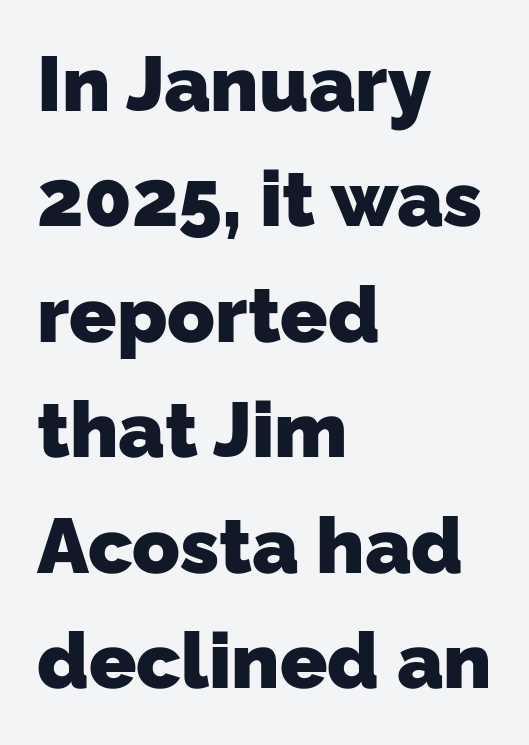
{"serif": "no", "bold": "yes", "weight": "heavy", "width": "normal", "stroke_contrast": "low", "x_height": "medium", "monospaced": "no", "underline": "no", "align": "left", "line_spacing": "normal", "line_spacing_ratio": 1.48, "letter_spacing": "normal", "letter_spacing_em": 0.0, "glyph_px": 78}
